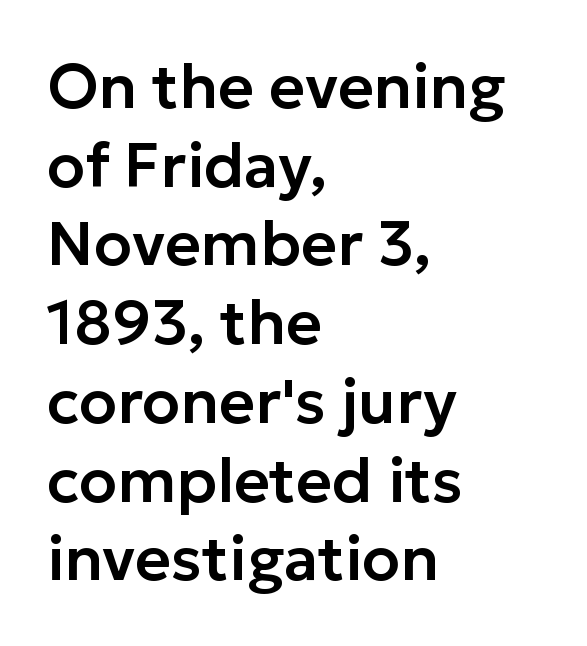
The image shows 62 px sans-serif type, upright; set left-aligned, normal line spacing (1.27x), normal letter spacing, not underlined; low stroke contrast and a medium x-height.
